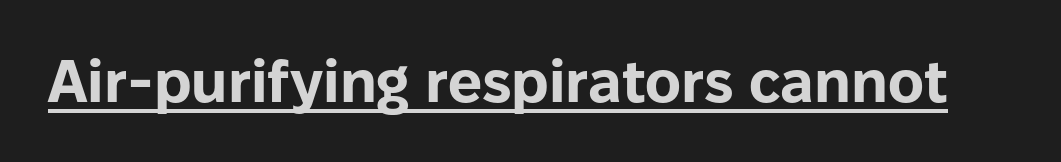
Q: Is the text bold? A: Yes.
Q: Is the text italic (slanted)? A: No, it is upright.
Q: Is the typeface a serif or a sans-serif typeface? A: Sans-serif.
Q: Is the text underlined? A: Yes.
Q: Is the spacing between letters normal or unusually wide? A: Normal.
Q: Width (condensed, normal, or wide)? A: Normal.
Q: Stroke contrast? A: Low.
Q: x-height? A: Medium.
Q: Monospaced? A: No.
